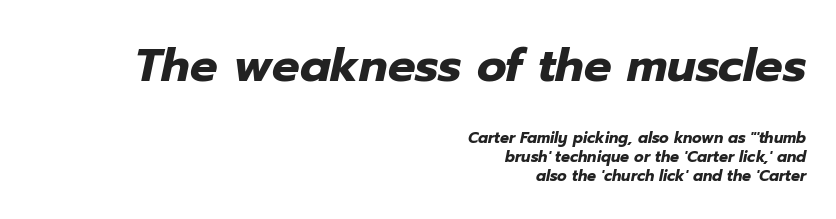
The image shows 46 px heavy type, italic (leaning right); set right-aligned, normal line spacing (1.28x), normal letter spacing, not underlined; the first (top) block is 3.07x larger; low stroke contrast and a medium x-height.
